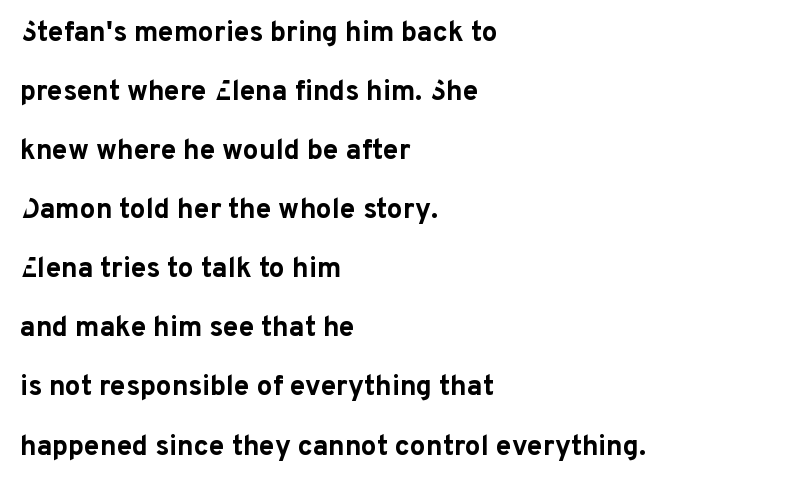
Q: Is the text bold? A: Yes.
Q: Is the text italic (slanted)? A: No, it is upright.
Q: Is the typeface a serif or a sans-serif typeface? A: Sans-serif.
Q: Is the text underlined? A: No.
Q: How is the paragraph aligned? A: Left-aligned.
Q: Is the spacing between letters normal or unusually wide? A: Normal.
Q: Is the spacing between lines tight, normal or loose? A: Loose.
Q: Width (condensed, normal, or wide)? A: Normal.
Q: Stroke contrast? A: Low.
Q: x-height? A: Medium.
Q: Monospaced? A: No.
